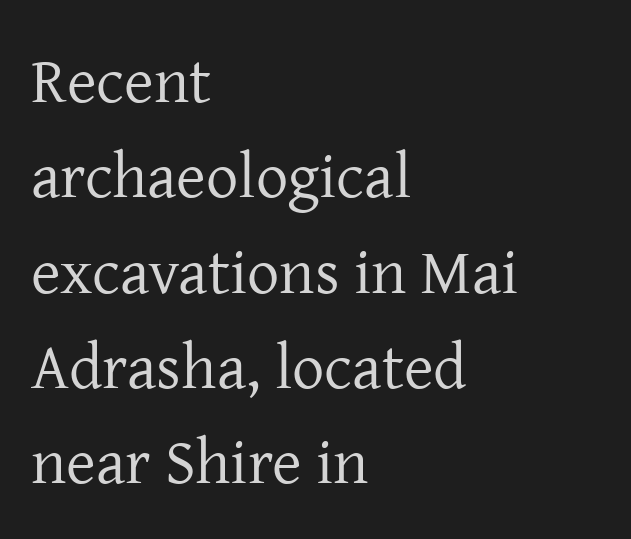
The paragraph has a hard left edge and a soft right edge. How would I describe the line gaps? Plain and ordinary. This rendering features lettering with no underline. Unlike a clean sans, this face finishes its strokes with serifs. Observe the ordinary spacing: letters are neighbours, not strangers.
